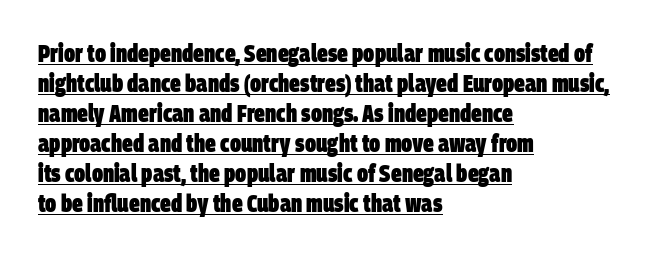
This rendering features underlined lettering. Rows of type keep a routine distance in the vertical direction. Bold? Absolutely — the strokes are thick and heavy. Which margin do the lines hug? The left one — the right edge is uneven. Here the glyphs are tracked normally, forming tight word shapes.
